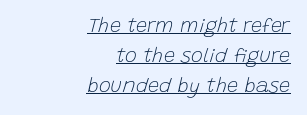
{"italic": "yes", "lean": "right", "slant_degrees": 15, "bold": "no", "underline": "yes", "align": "right", "line_spacing": "normal", "line_spacing_ratio": 1.5, "letter_spacing": "normal", "letter_spacing_em": 0.0, "glyph_px": 20}
